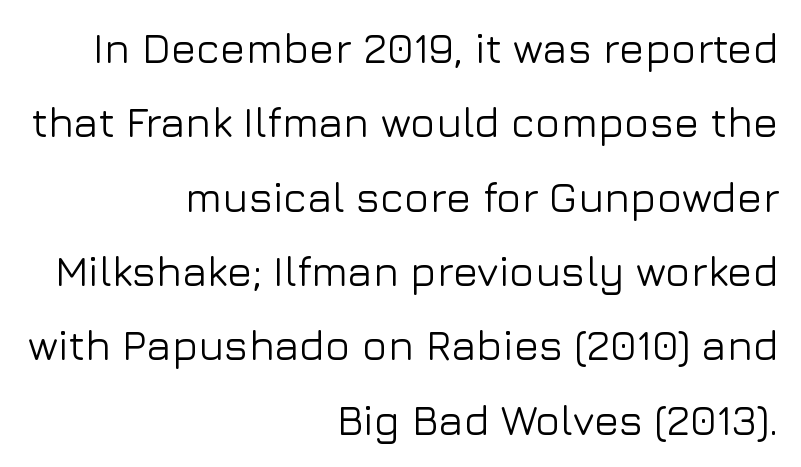
Underline: absent. Nothing sits at the stroke ends, so this counts as sans-serif. Here the designer chose a conventional face with non-uniform glyph widths. The font's upright variant was chosen for this text. No extra tracking has been applied to these lines.
